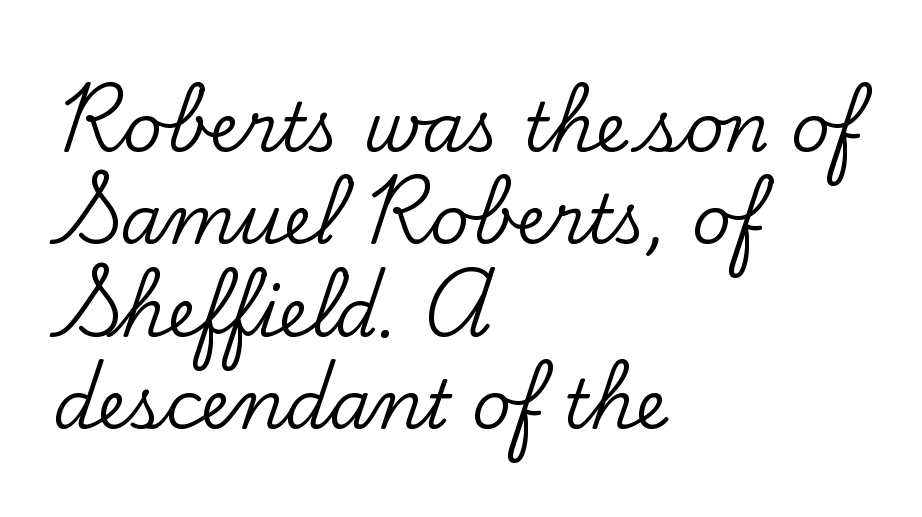
Q: Is the text italic (slanted)? A: Yes.
Q: Is the typeface a serif or a sans-serif typeface? A: Serif.
Q: Is the text underlined? A: No.
Q: How is the paragraph aligned? A: Left-aligned.
Q: Is the spacing between letters normal or unusually wide? A: Normal.
Q: Is the spacing between lines tight, normal or loose? A: Normal.
Q: Width (condensed, normal, or wide)? A: Normal.
Q: Stroke contrast? A: Low.
Q: x-height? A: Small.
Q: Monospaced? A: No.
